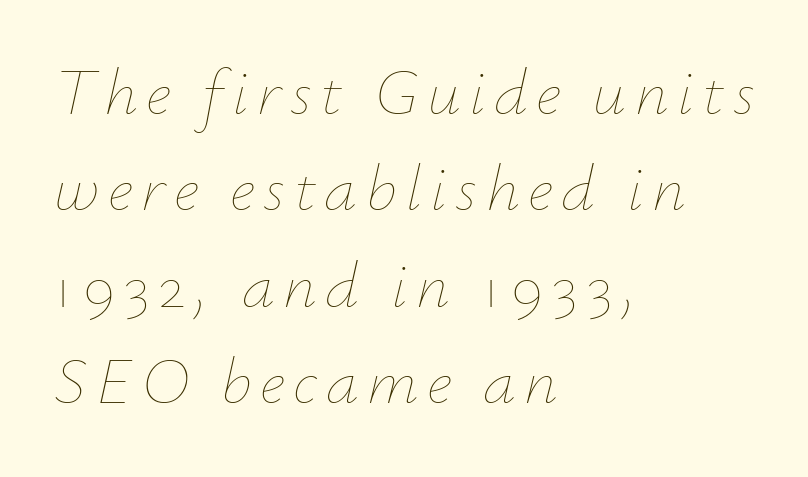
The image shows 66 px thin type, italic (leaning right); set left-aligned, normal line spacing (1.46x), not underlined; low stroke contrast and a small x-height.
